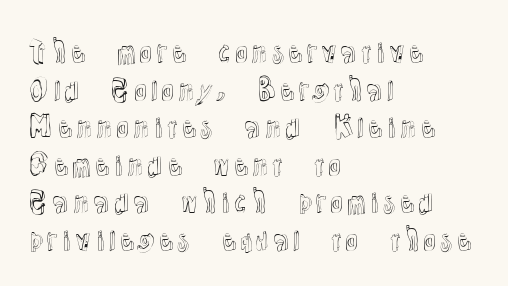
{"italic": "no", "width": "normal", "x_height": "medium", "monospaced": "no", "underline": "no", "align": "left", "line_spacing": "normal", "line_spacing_ratio": 1.34, "letter_spacing": "normal", "letter_spacing_em": 0.0, "glyph_px": 28}
